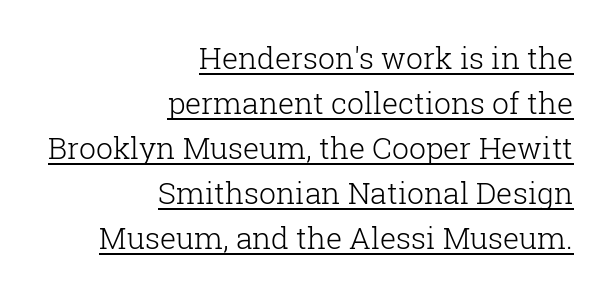
Q: Is the text bold? A: No.
Q: Is the text italic (slanted)? A: No, it is upright.
Q: Is the typeface a serif or a sans-serif typeface? A: Serif.
Q: Is the text underlined? A: Yes.
Q: How is the paragraph aligned? A: Right-aligned.
Q: Is the spacing between letters normal or unusually wide? A: Normal.
Q: Is the spacing between lines tight, normal or loose? A: Normal.
Q: Width (condensed, normal, or wide)? A: Normal.
Q: Stroke contrast? A: Low.
Q: x-height? A: Medium.
Q: Monospaced? A: No.
